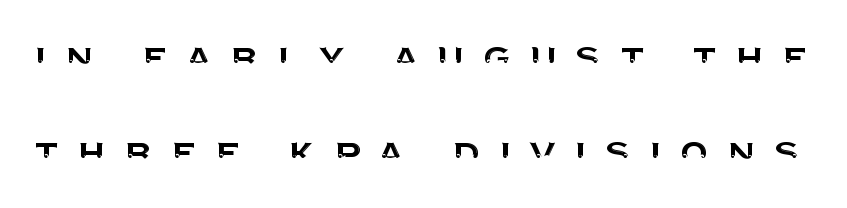
Q: Is the text italic (slanted)? A: No, it is upright.
Q: Is the typeface a serif or a sans-serif typeface? A: Sans-serif.
Q: Is the text underlined? A: No.
Q: Is the spacing between letters normal or unusually wide? A: Unusually wide.
Q: Is the spacing between lines tight, normal or loose? A: Loose.
Q: Width (condensed, normal, or wide)? A: Normal.
Q: Stroke contrast? A: Medium.
Q: x-height? A: Large.
Q: Monospaced? A: No.
